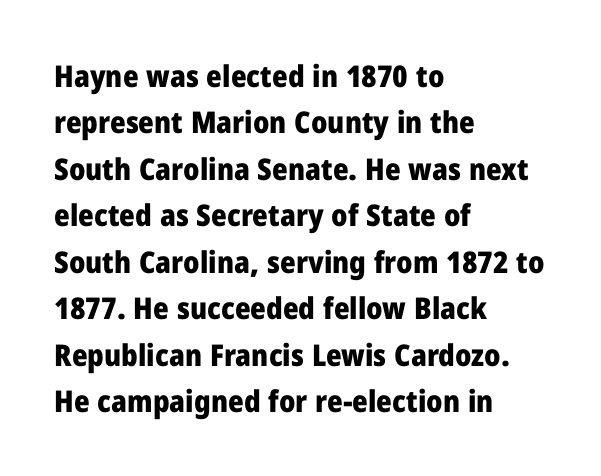
{"serif": "no", "italic": "no", "bold": "yes", "weight": "heavy", "width": "normal", "stroke_contrast": "low", "x_height": "medium", "monospaced": "no", "underline": "no", "align": "left", "line_spacing": "normal", "line_spacing_ratio": 1.55, "letter_spacing": "normal", "letter_spacing_em": 0.0, "glyph_px": 30}
